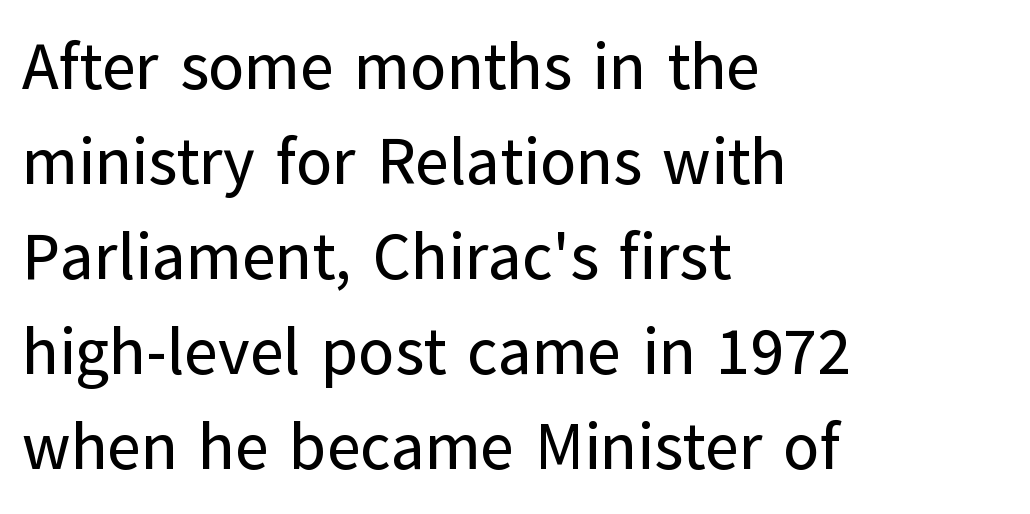
The image shows 65 px sans-serif type, upright; set left-aligned, normal line spacing (1.46x), normal letter spacing, not underlined; low stroke contrast and a medium x-height.
